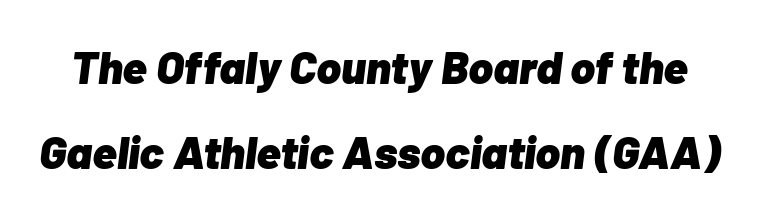
Proportional: the letters do not fall into vertical columns. Slant detected: the letters are inclined. The tracking reads as untouched default to a designer's eye. Heavy-handed strokes throughout: this text is bold. The glyphs are unaccompanied by any horizontal stroke below them.
